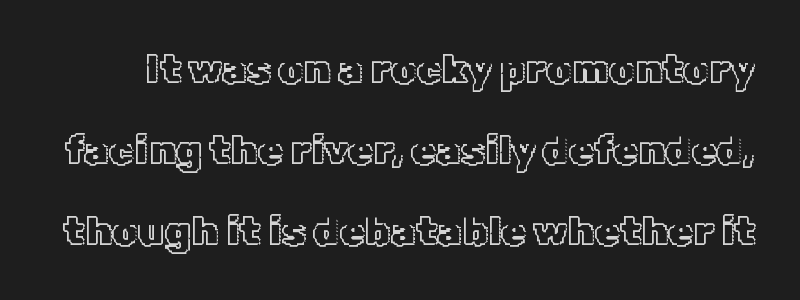
{"italic": "no", "width": "normal", "x_height": "medium", "monospaced": "no", "underline": "no", "line_spacing": "loose", "line_spacing_ratio": 2.02, "letter_spacing": "normal", "letter_spacing_em": 0.0, "glyph_px": 40}
